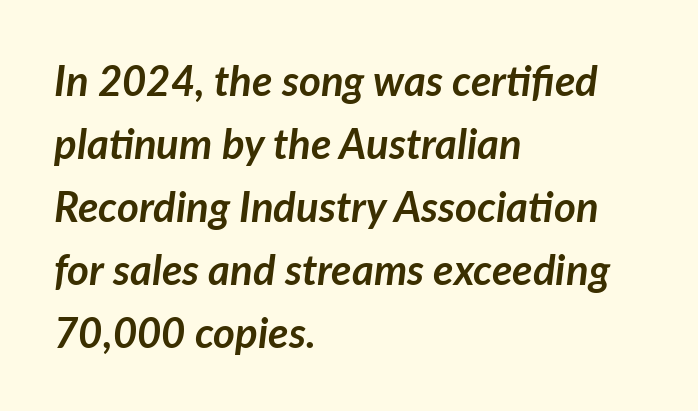
The letters advance in unequal steps, a hallmark of proportional type. What's the leading like? Ordinary, nothing unusual. The specimen reads as italic at a glance. The characters look thick and weighty, a clear bold. Check under the words: just untouched page. You could call the tracking neutral — neither tight nor loose.
